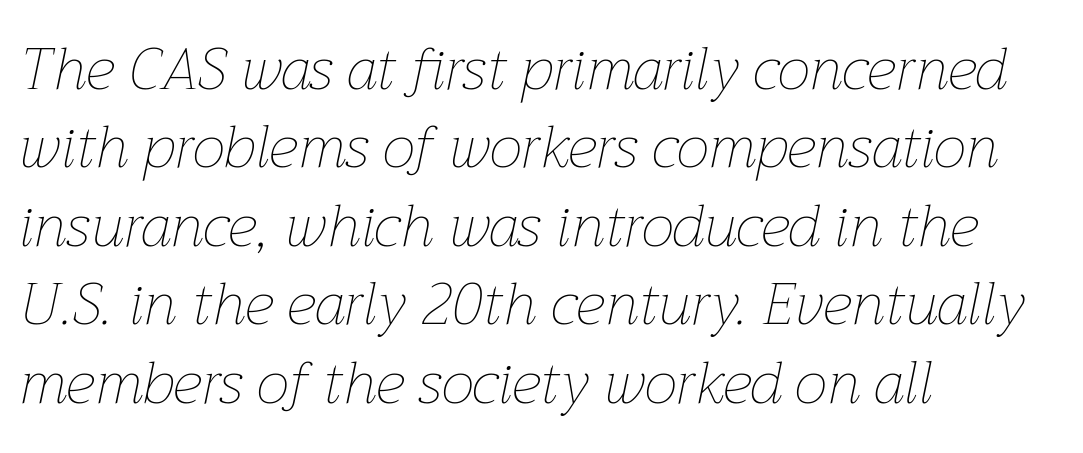
Each word holds together tightly as a unit, with standard inter-letter gaps. Each row of text sits above clean, open space. The font's italic variant was chosen for this text. These lines sit exactly where default settings would place them.
